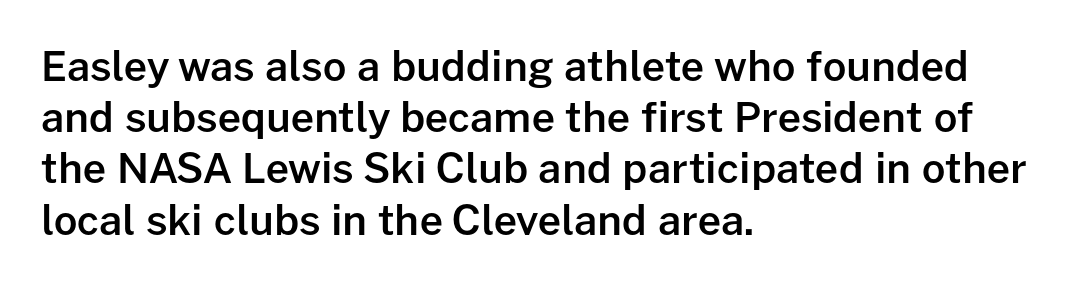
The image shows 41 px semibold sans-serif type, upright; set left-aligned, normal line spacing (1.25x), normal letter spacing, not underlined; low stroke contrast and a medium x-height.
